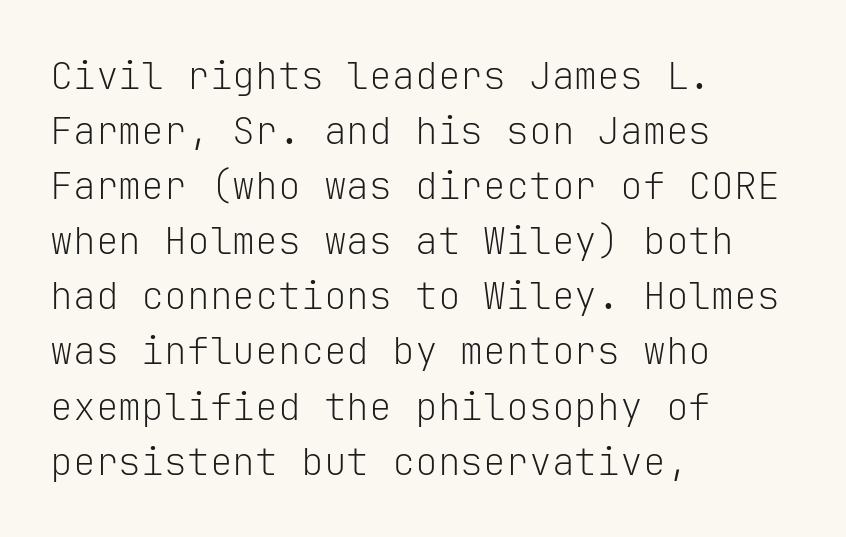
Q: Is the text bold? A: No.
Q: Is the text italic (slanted)? A: No, it is upright.
Q: Is the typeface a serif or a sans-serif typeface? A: Sans-serif.
Q: Is the text underlined? A: No.
Q: How is the paragraph aligned? A: Left-aligned.
Q: Is the spacing between letters normal or unusually wide? A: Normal.
Q: Is the spacing between lines tight, normal or loose? A: Normal.
Q: Width (condensed, normal, or wide)? A: Normal.
Q: Stroke contrast? A: Low.
Q: x-height? A: Medium.
Q: Monospaced? A: Yes.
